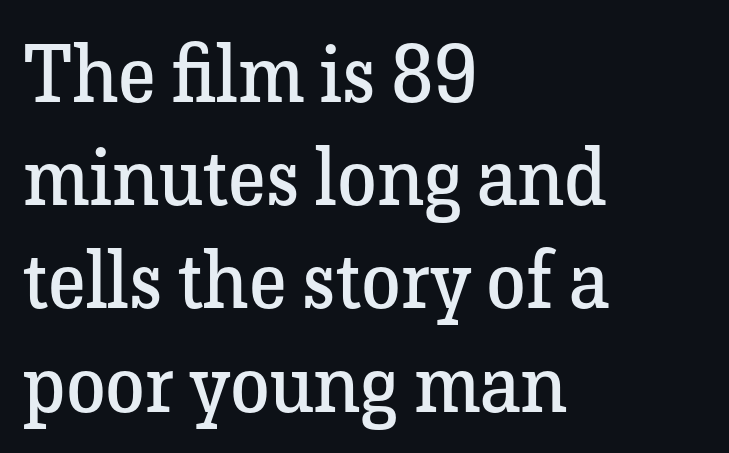
Every stem runs plumb, perpendicular to the baseline. Counters stay open thanks to moderate or lighter strokes. The tracking reads as untouched default to a designer's eye. I'd call this a serif setting — the letters wear small feet. Has an underline been added? It has not.
